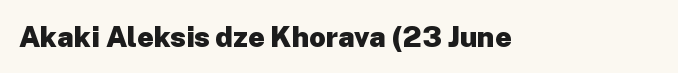
The image shows 29 px heavy sans-serif type, upright; set normal letter spacing, not underlined; low stroke contrast and a medium x-height.
